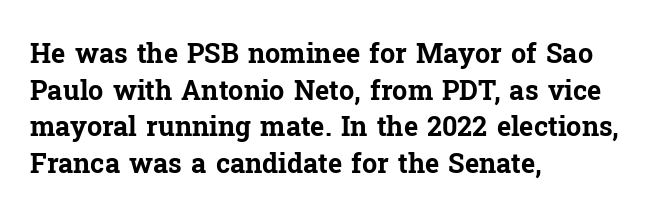
{"italic": "no", "bold": "yes", "underline": "no", "align": "left", "line_spacing": "normal", "line_spacing_ratio": 1.36, "letter_spacing": "normal", "letter_spacing_em": 0.0, "glyph_px": 27}
